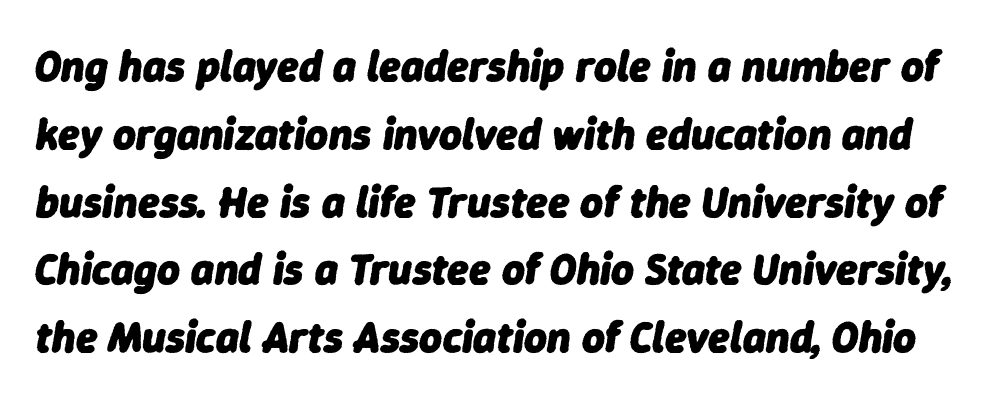
{"italic": "yes", "lean": "right", "slant_degrees": 9, "bold": "yes", "weight": "heavy", "width": "normal", "stroke_contrast": "low", "x_height": "medium", "monospaced": "no", "underline": "no", "line_spacing": "normal", "line_spacing_ratio": 1.54, "letter_spacing": "normal", "letter_spacing_em": 0.0, "glyph_px": 44}
